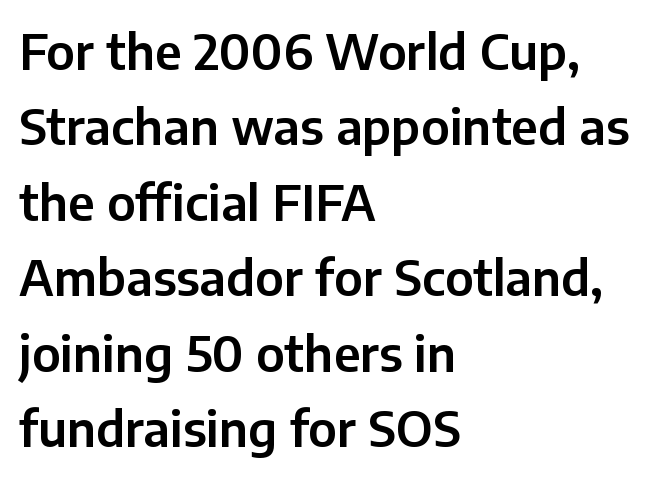
{"serif": "no", "italic": "no", "width": "normal", "stroke_contrast": "low", "x_height": "medium", "monospaced": "no", "underline": "no", "align": "left", "line_spacing": "normal", "line_spacing_ratio": 1.54, "letter_spacing": "normal", "letter_spacing_em": 0.0, "glyph_px": 49}
